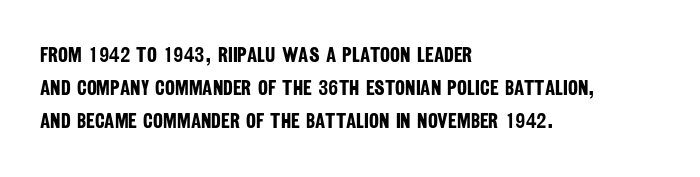
The image shows 21 px bold type; set left-aligned, normal line spacing (1.58x), normal letter spacing, not underlined.
